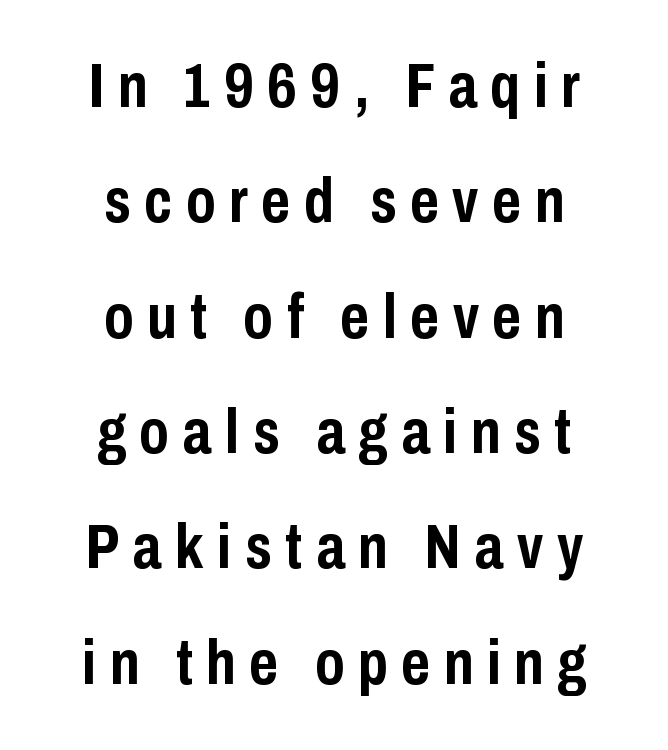
These lines have a slow, spaced-out rhythm from letter to letter. Each letter's strokes conclude bluntly, with no projecting serifs. The lettering holds an erect, upright posture throughout. A typesetter would call this proportional, since set widths differ per character. Glance below the letters and you will spot only blank space.
